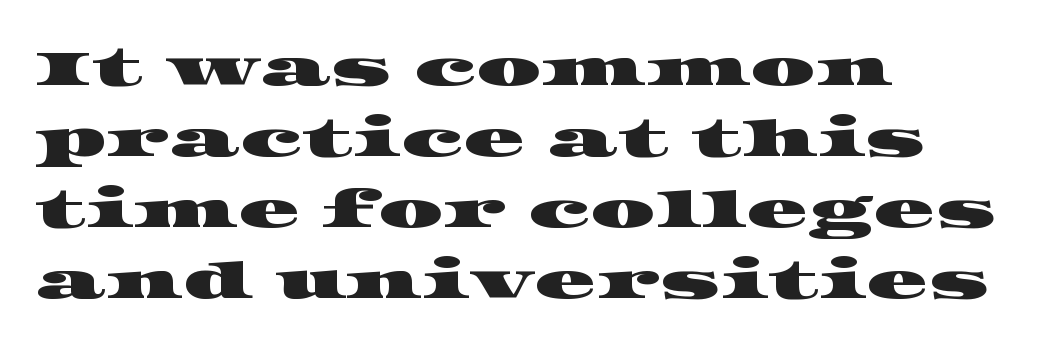
Q: Is the typeface a serif or a sans-serif typeface? A: Serif.
Q: Is the text underlined? A: No.
Q: How is the paragraph aligned? A: Left-aligned.
Q: Is the spacing between letters normal or unusually wide? A: Normal.
Q: Is the spacing between lines tight, normal or loose? A: Normal.
Q: Width (condensed, normal, or wide)? A: Wide.
Q: Stroke contrast? A: High.
Q: x-height? A: Large.
Q: Monospaced? A: No.
